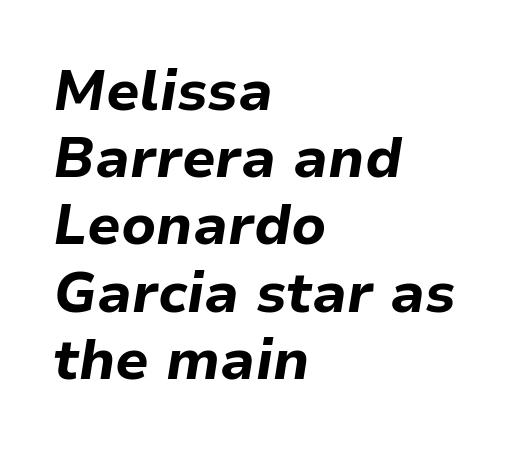
Short note: letters normally spaced. The text carries the slant typical of an italic or oblique font. Every letter is thick-stroked: bold, no question. Horizontal alignment here is leftward, the default for most running prose. Is this a fixed-width face? No — the glyphs have proportional, varying widths.
